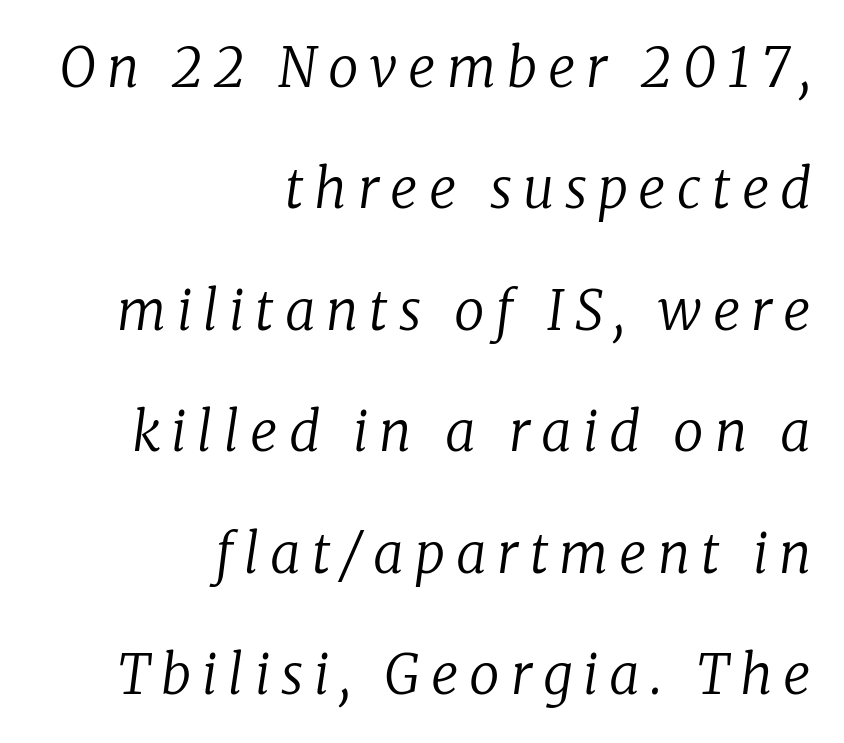
{"serif": "yes", "italic": "yes", "lean": "right", "slant_degrees": 8, "bold": "no", "weight": "regular", "width": "normal", "stroke_contrast": "low", "x_height": "medium", "monospaced": "no", "underline": "no", "align": "right", "line_spacing": "loose", "line_spacing_ratio": 2.25, "letter_spacing": "wide", "letter_spacing_em": 0.2, "glyph_px": 54}
